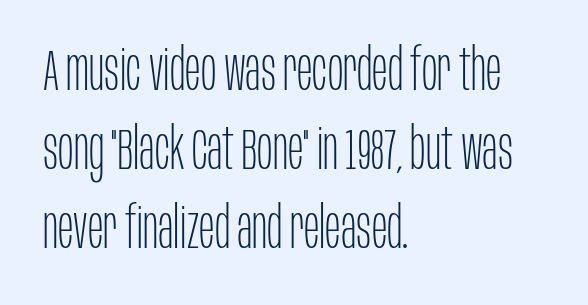
Q: Is the text bold? A: No.
Q: Is the text italic (slanted)? A: No, it is upright.
Q: Is the typeface a serif or a sans-serif typeface? A: Sans-serif.
Q: Is the text underlined? A: No.
Q: How is the paragraph aligned? A: Left-aligned.
Q: Is the spacing between letters normal or unusually wide? A: Normal.
Q: Is the spacing between lines tight, normal or loose? A: Normal.
Q: Width (condensed, normal, or wide)? A: Condensed.
Q: Stroke contrast? A: Low.
Q: x-height? A: Large.
Q: Monospaced? A: No.
